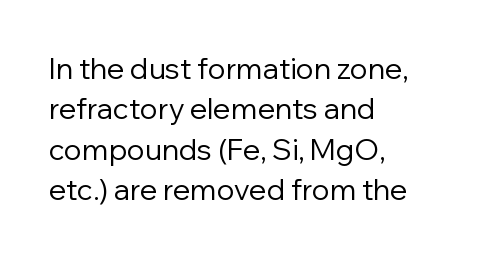
Q: Is the text bold? A: No.
Q: Is the text italic (slanted)? A: No, it is upright.
Q: Is the typeface a serif or a sans-serif typeface? A: Sans-serif.
Q: Is the text underlined? A: No.
Q: How is the paragraph aligned? A: Left-aligned.
Q: Is the spacing between letters normal or unusually wide? A: Normal.
Q: Is the spacing between lines tight, normal or loose? A: Normal.
Q: Width (condensed, normal, or wide)? A: Normal.
Q: Stroke contrast? A: Low.
Q: x-height? A: Medium.
Q: Monospaced? A: No.
